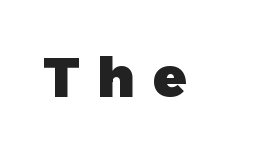
{"serif": "no", "italic": "no", "bold": "yes", "weight": "heavy", "width": "normal", "stroke_contrast": "low", "x_height": "medium", "monospaced": "no", "underline": "no", "letter_spacing": "wide", "letter_spacing_em": 0.34, "glyph_px": 55}
